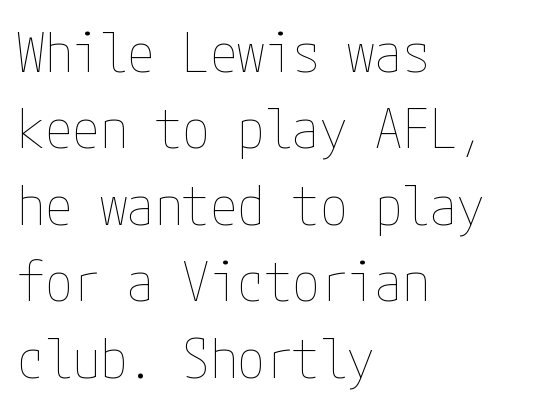
Q: Is the text bold? A: No.
Q: Is the text italic (slanted)? A: No, it is upright.
Q: Is the text underlined? A: No.
Q: How is the paragraph aligned? A: Left-aligned.
Q: Is the spacing between letters normal or unusually wide? A: Normal.
Q: Is the spacing between lines tight, normal or loose? A: Normal.
Q: Width (condensed, normal, or wide)? A: Condensed.
Q: Stroke contrast? A: Low.
Q: x-height? A: Medium.
